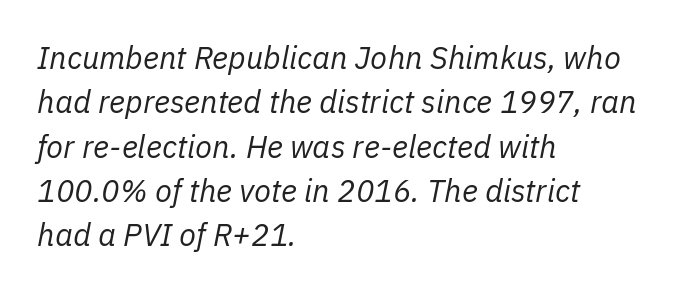
Designer's note — italics engaged. The passage shown is typed in a proportional face where columns would drift. Observe the ordinary spacing: letters are neighbours, not strangers. Vertical spacing — default. The specimen omits any rule beneath the text block's lines.
